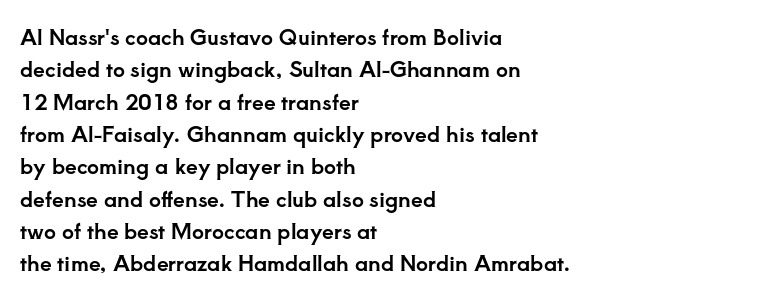
{"italic": "no", "underline": "no", "align": "left", "line_spacing": "normal", "line_spacing_ratio": 1.54, "letter_spacing": "normal", "letter_spacing_em": 0.0, "glyph_px": 21}
